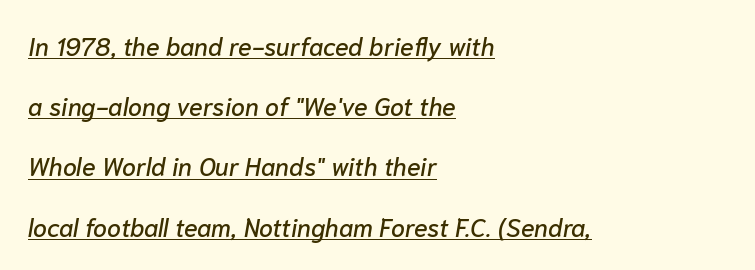
Q: Is the text italic (slanted)? A: Yes, it leans right by about 10 degrees.
Q: Is the text underlined? A: Yes.
Q: How is the paragraph aligned? A: Left-aligned.
Q: Is the spacing between letters normal or unusually wide? A: Normal.
Q: Is the spacing between lines tight, normal or loose? A: Loose.
